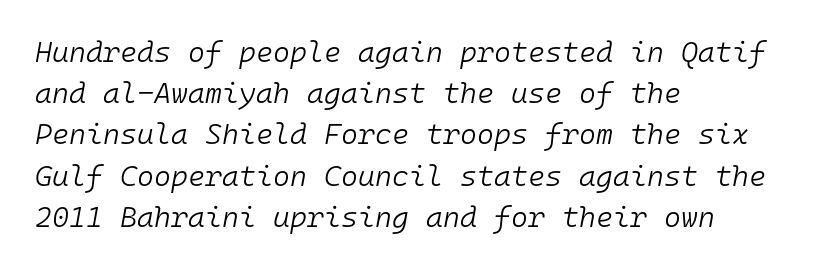
The face looks like a standard text weight, possibly lighter. Regular leading. The gaps between neighbouring characters are ordinary and unremarkable. No word sits above an underline. The lines in this sample share a left origin and differ only in where they stop. Note the uniform advance width — an 'i' takes as much space as an 'm'.
